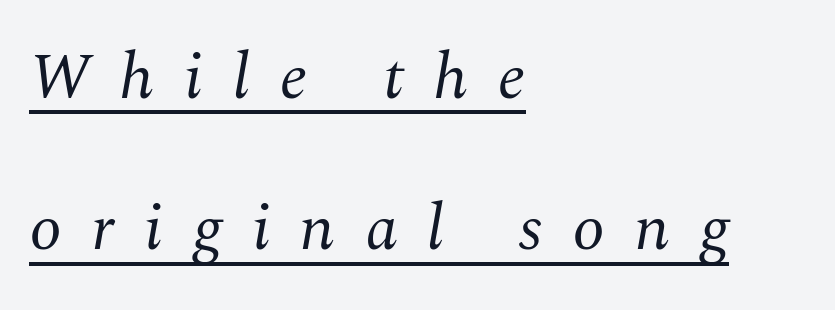
{"serif": "yes", "italic": "yes", "lean": "right", "slant_degrees": 10, "bold": "no", "weight": "regular", "width": "normal", "stroke_contrast": "medium", "x_height": "medium", "monospaced": "no", "underline": "yes", "align": "left", "line_spacing": "loose", "line_spacing_ratio": 2.33, "letter_spacing": "wide", "letter_spacing_em": 0.46, "glyph_px": 65}
